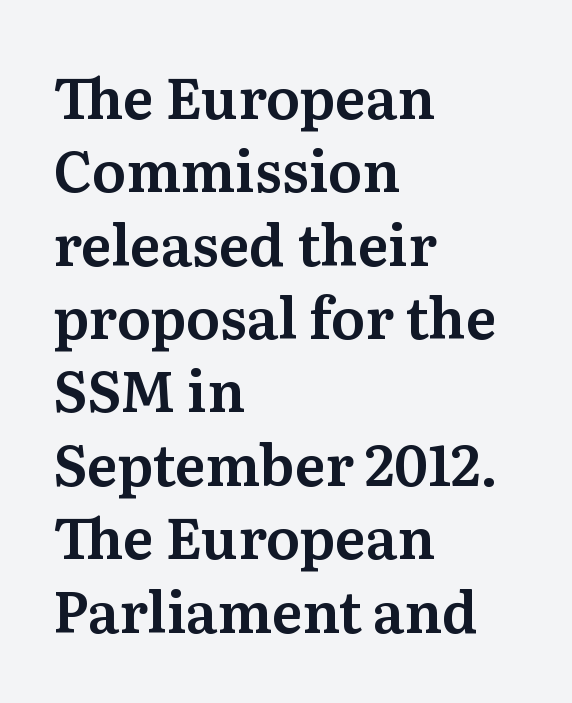
The image shows 56 px serif type, upright; set left-aligned, normal line spacing (1.31x), normal letter spacing, not underlined; medium stroke contrast and a medium x-height.
